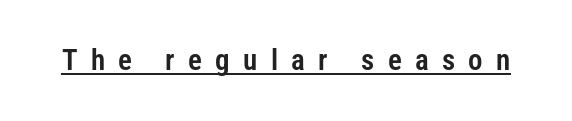
Q: Is the text italic (slanted)? A: No, it is upright.
Q: Is the typeface a serif or a sans-serif typeface? A: Sans-serif.
Q: Is the text underlined? A: Yes.
Q: Is the spacing between letters normal or unusually wide? A: Unusually wide.
Q: Width (condensed, normal, or wide)? A: Condensed.
Q: Stroke contrast? A: Low.
Q: x-height? A: Medium.
Q: Monospaced? A: No.
